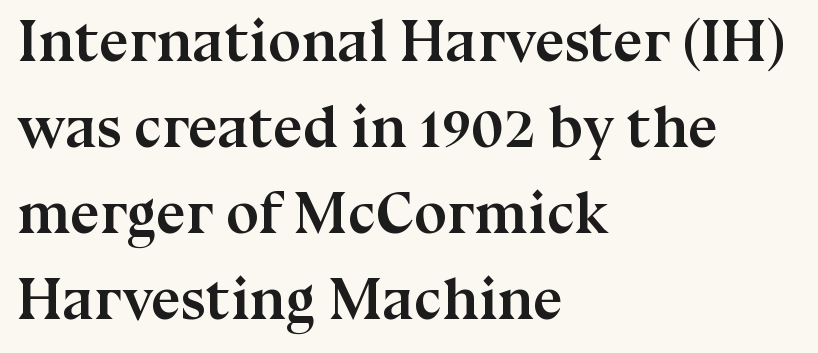
I'd call this a serif setting — the letters wear small feet. On the weight axis this lands at bold, roughly 700. Horizontally, the lines are justified to the leading edge only. You could not count columns in this text — the font is proportionally spaced. Rows of type keep a routine distance in the vertical direction. Anything drawn beneath the words? Only blank space.
